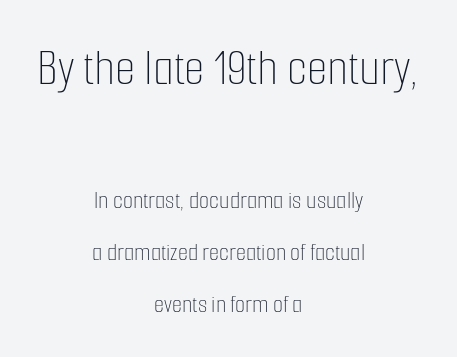
{"italic": "no", "bold": "no", "weight": "thin", "width": "condensed", "stroke_contrast": "low", "x_height": "medium", "monospaced": "no", "underline": "no", "align": "center", "line_spacing": "loose", "line_spacing_ratio": 2.0, "letter_spacing": "normal", "letter_spacing_em": 0.0, "larger_block": "first", "size_ratio": 2.04, "glyph_px": 53}
